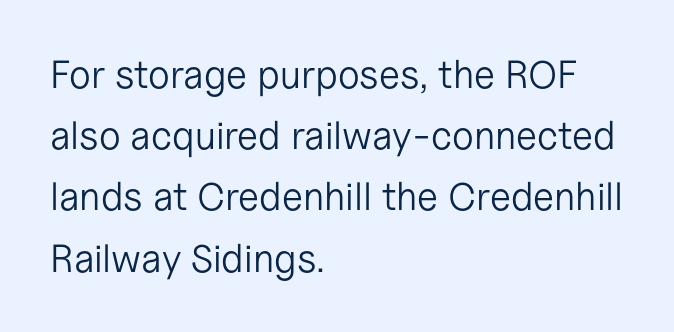
{"serif": "no", "italic": "no", "bold": "no", "weight": "light", "width": "normal", "stroke_contrast": "low", "x_height": "medium", "monospaced": "no", "underline": "no", "align": "left", "line_spacing": "normal", "line_spacing_ratio": 1.57, "letter_spacing": "normal", "letter_spacing_em": 0.0, "glyph_px": 39}
